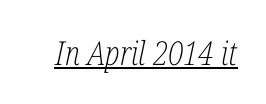
The image shows 33 px light, condensed serif type, italic (leaning right); set normal letter spacing, underlined; low stroke contrast and a medium x-height.
